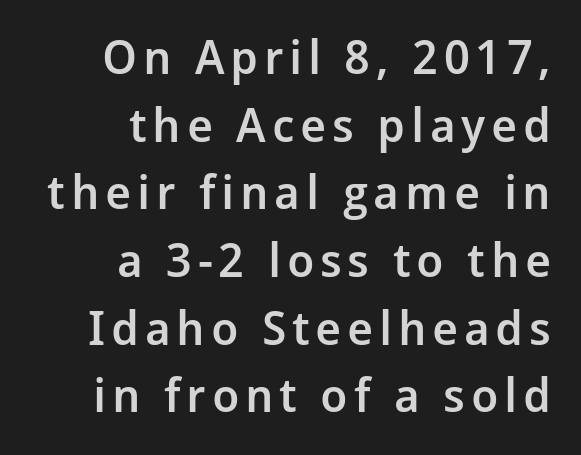
Successive baselines arrive at the customary interval. The passage shown is typed in a proportional face where columns would drift. The space beneath each line is pristine and unruled. Serif or sans? Sans — the stroke terminals are bare. Horizontal alignment here is rightward, an uncommon choice for prose. These words are printed semibold, heavier than regular yet not bold.
